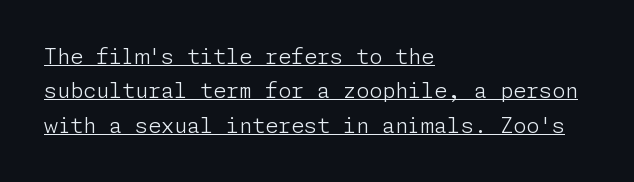
{"italic": "no", "bold": "no", "underline": "yes", "align": "left", "line_spacing": "normal", "line_spacing_ratio": 1.64, "letter_spacing": "normal", "letter_spacing_em": 0.0, "glyph_px": 21}
